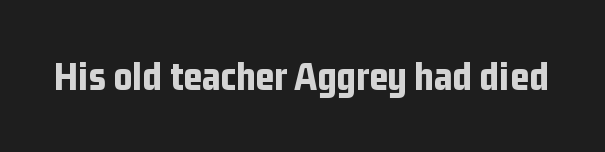
Q: Is the text bold? A: Yes.
Q: Is the text italic (slanted)? A: No, it is upright.
Q: Is the typeface a serif or a sans-serif typeface? A: Sans-serif.
Q: Is the text underlined? A: No.
Q: Is the spacing between letters normal or unusually wide? A: Normal.
Q: Width (condensed, normal, or wide)? A: Condensed.
Q: Stroke contrast? A: Low.
Q: x-height? A: Medium.
Q: Monospaced? A: No.
